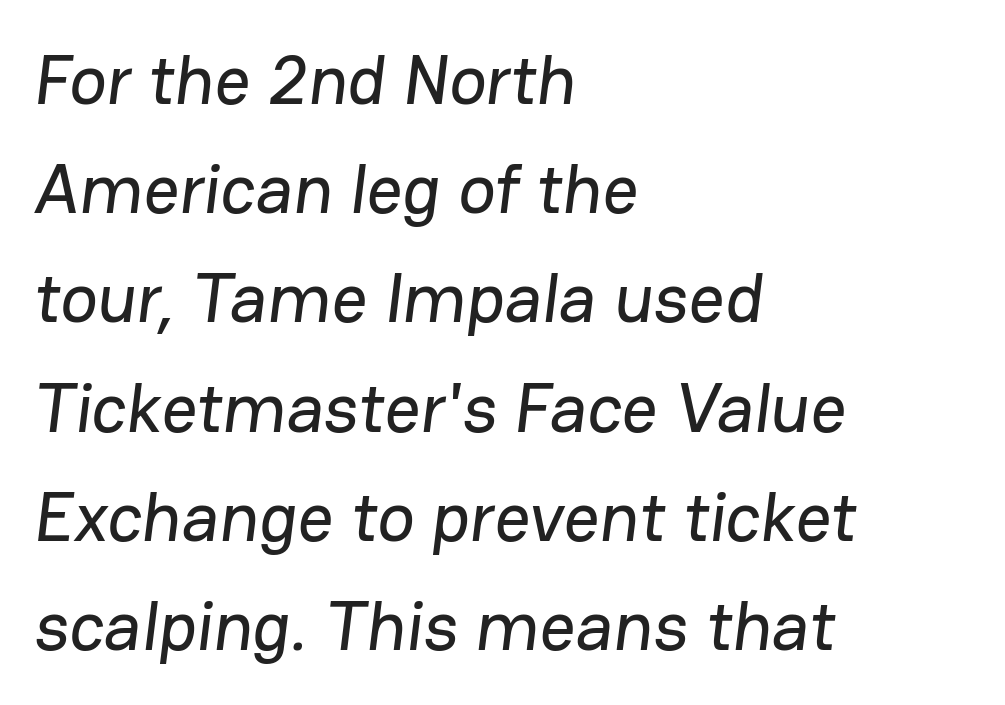
The rendering uses natural spacing where letterforms have individual widths. The passage shown is not underscored anywhere. Left-aligned paragraph, ragged on the right. Observe the absence of serifs on each vertical stroke in this sample. Honestly, the row spacing looks completely unremarkable.
